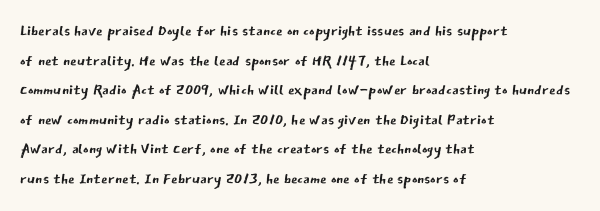
Quick note: underline off. Do the letters lean? They stand straight. The text block is weighted toward the left margin, trailing off unevenly rightward. This rendering leaves character spacing at its baseline value. Vertical spacing — default.
